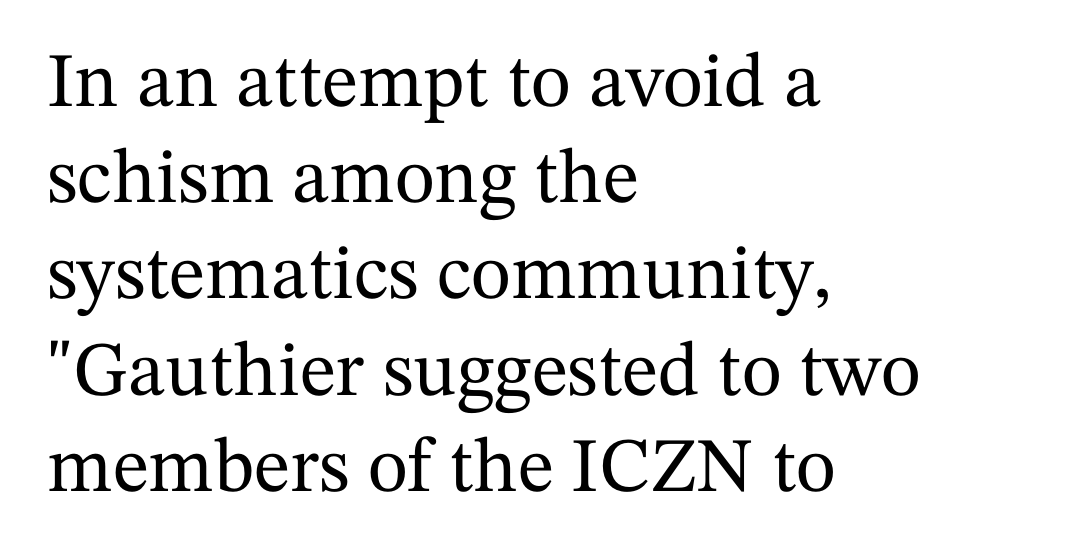
{"serif": "yes", "italic": "no", "width": "normal", "stroke_contrast": "medium", "x_height": "medium", "monospaced": "no", "underline": "no", "align": "left", "line_spacing": "normal", "line_spacing_ratio": 1.25, "letter_spacing": "normal", "letter_spacing_em": 0.0, "glyph_px": 77}
